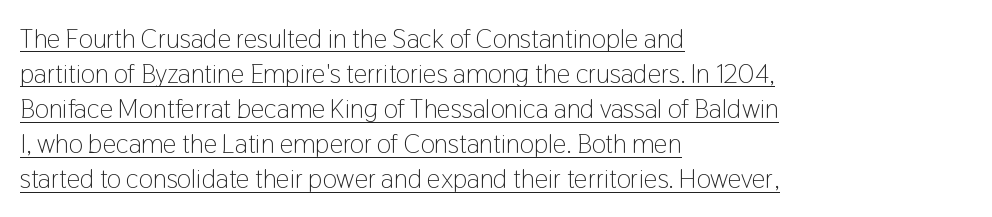
The image shows 27 px text type, upright; set left-aligned, normal line spacing (1.3x), normal letter spacing, underlined.
